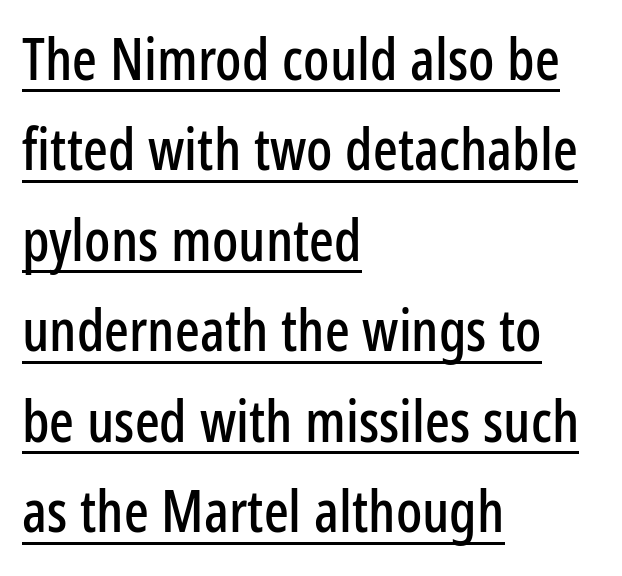
Q: Is the text italic (slanted)? A: No, it is upright.
Q: Is the typeface a serif or a sans-serif typeface? A: Sans-serif.
Q: Is the text underlined? A: Yes.
Q: How is the paragraph aligned? A: Left-aligned.
Q: Is the spacing between letters normal or unusually wide? A: Normal.
Q: Is the spacing between lines tight, normal or loose? A: Normal.
Q: Width (condensed, normal, or wide)? A: Condensed.
Q: Stroke contrast? A: Low.
Q: x-height? A: Medium.
Q: Monospaced? A: No.
